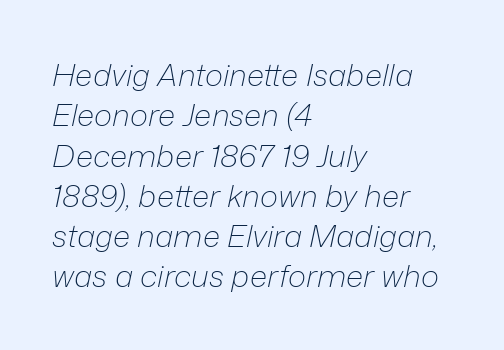
The whole block is typeset with a tilt. Rows of type keep a routine distance in the vertical direction. Is the letter spacing exaggerated? No — it looks like the ordinary default. Weight class: somewhere from thin through regular. Is this a fixed-width face? No — the glyphs have proportional, varying widths.
